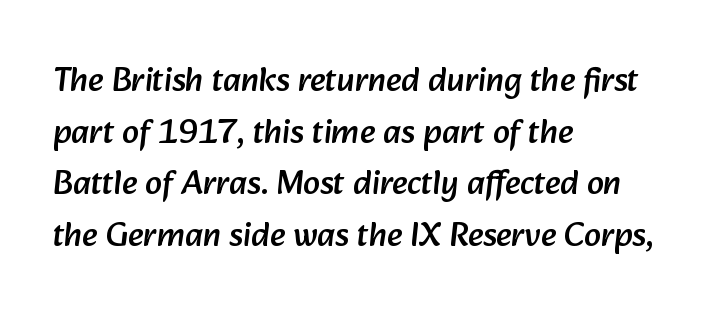
{"serif": "no", "width": "normal", "stroke_contrast": "low", "x_height": "medium", "monospaced": "no", "underline": "no", "align": "left", "line_spacing": "normal", "line_spacing_ratio": 1.52, "letter_spacing": "normal", "letter_spacing_em": 0.0, "glyph_px": 34}
